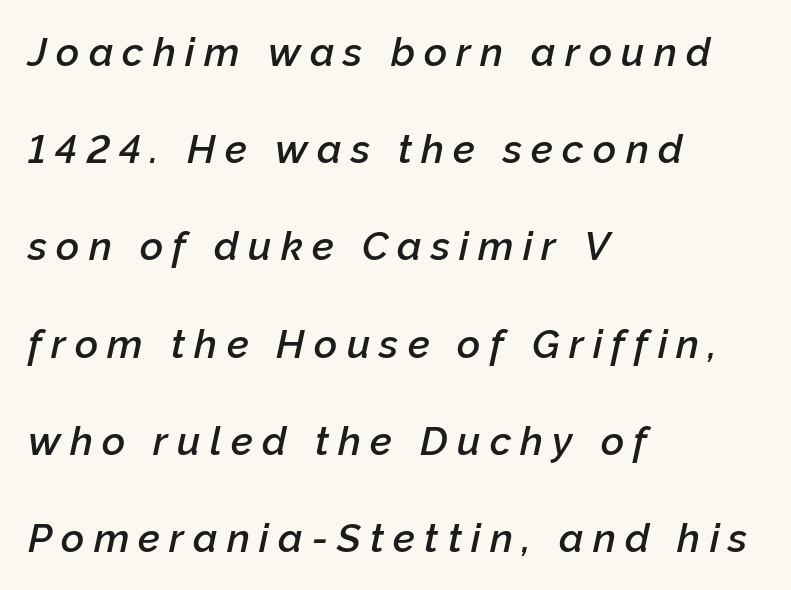
Visually the block forms a straight wall on the left and a jagged coastline on the right. One glance says open: line gaps are wider than usual. Italic: yes, the glyphs are oblique. Looks like regular typesetting: each glyph gets only the width it needs. Bold? Not quite — semibold, heavier than regular but stopping short. The zone under the glyphs is completely vacant.
